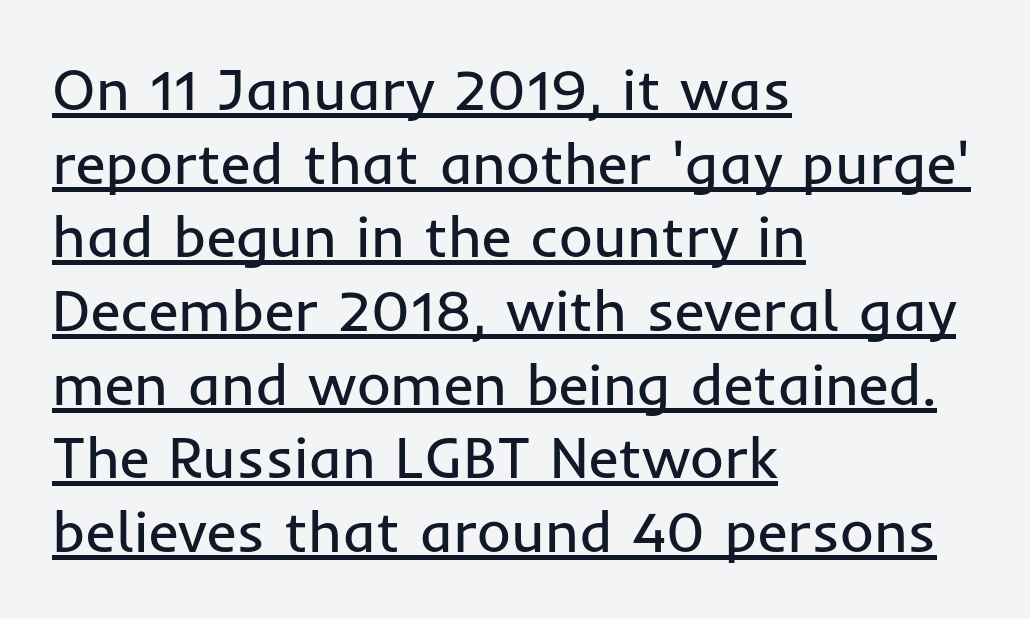
Does the lettering tilt? It doesn't — this is upright. Nothing heavy about these letters — not bold at all. A normal amount of white space separates one row of letters from the next. Do the characters align in a grid? No, the font is proportional. The rag falls on the right side of this text block.
